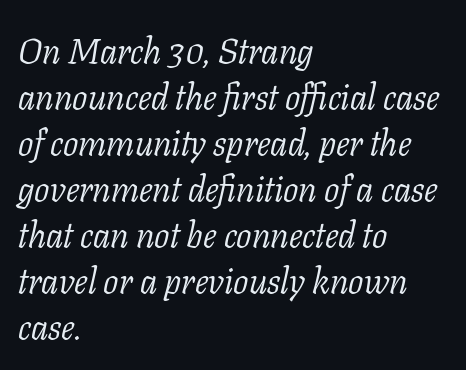
Q: Is the text bold? A: No.
Q: Is the text italic (slanted)? A: Yes, it leans right by about 11 degrees.
Q: Is the typeface a serif or a sans-serif typeface? A: Serif.
Q: Is the text underlined? A: No.
Q: How is the paragraph aligned? A: Left-aligned.
Q: Is the spacing between letters normal or unusually wide? A: Normal.
Q: Is the spacing between lines tight, normal or loose? A: Normal.
Q: Width (condensed, normal, or wide)? A: Normal.
Q: Stroke contrast? A: Low.
Q: x-height? A: Medium.
Q: Monospaced? A: No.
